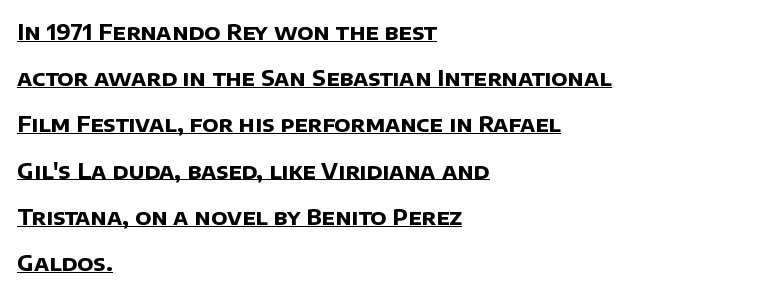
{"bold": "yes", "underline": "yes", "align": "left", "line_spacing": "loose", "line_spacing_ratio": 2.1, "letter_spacing": "normal", "letter_spacing_em": 0.0, "glyph_px": 22}
